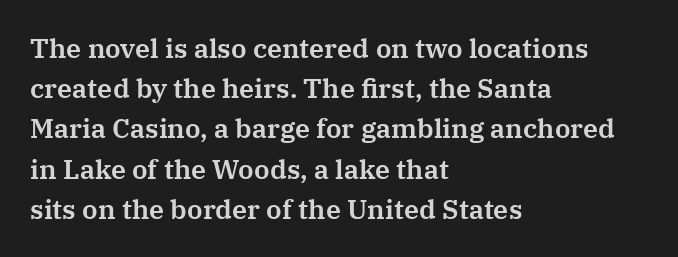
{"italic": "no", "underline": "no", "align": "left", "line_spacing": "normal", "line_spacing_ratio": 1.49, "letter_spacing": "normal", "letter_spacing_em": 0.0, "glyph_px": 27}
